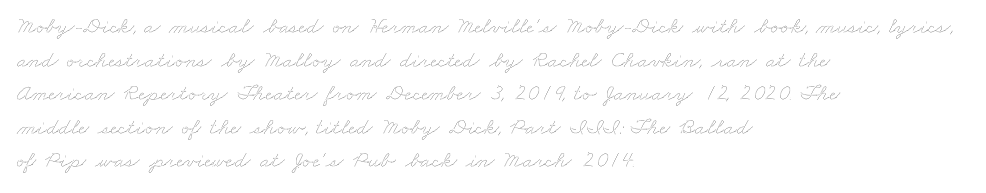
{"bold": "no", "underline": "no", "align": "left", "line_spacing": "normal", "line_spacing_ratio": 1.46, "letter_spacing": "normal", "letter_spacing_em": 0.0, "glyph_px": 23}
